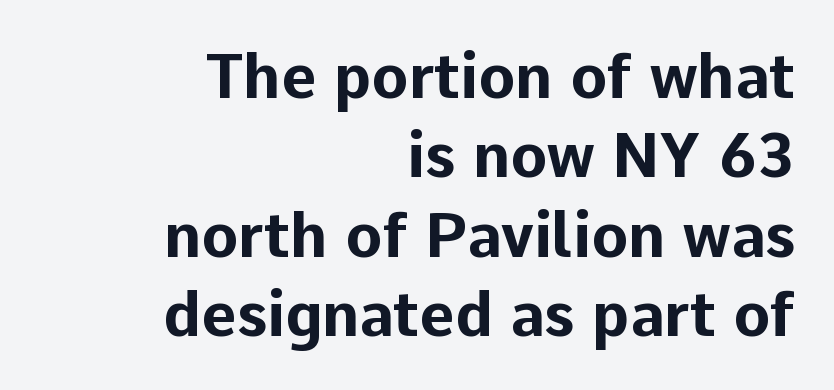
The image shows 61 px bold sans-serif type, upright; set right-aligned, normal line spacing (1.3x), normal letter spacing, not underlined; low stroke contrast and a medium x-height.
